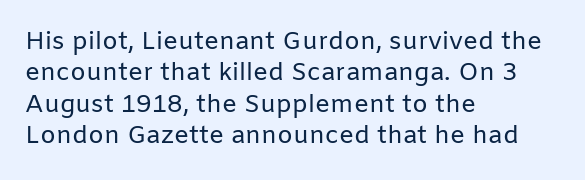
{"italic": "no", "bold": "no", "underline": "no", "align": "left", "line_spacing": "normal", "line_spacing_ratio": 1.26, "letter_spacing": "normal", "letter_spacing_em": 0.0, "glyph_px": 25}
